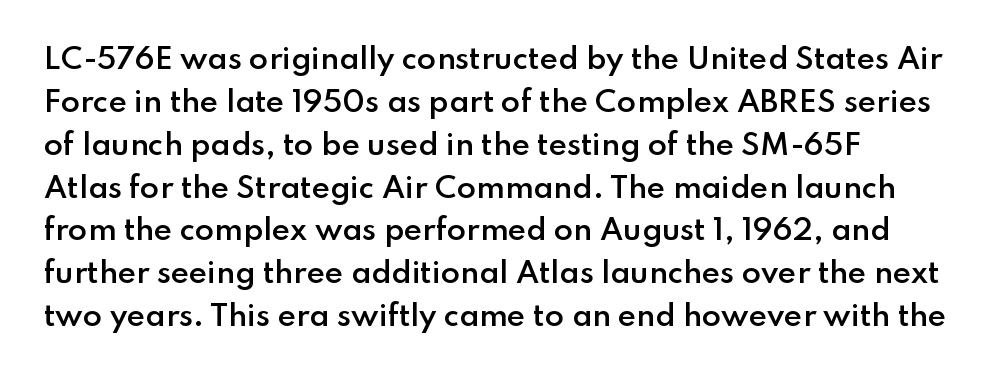
Q: Is the text bold? A: Semi-bold.
Q: Is the text italic (slanted)? A: No, it is upright.
Q: Is the typeface a serif or a sans-serif typeface? A: Sans-serif.
Q: Is the text underlined? A: No.
Q: Is the spacing between letters normal or unusually wide? A: Normal.
Q: Is the spacing between lines tight, normal or loose? A: Normal.
Q: Width (condensed, normal, or wide)? A: Normal.
Q: Stroke contrast? A: Low.
Q: x-height? A: Small.
Q: Monospaced? A: No.
